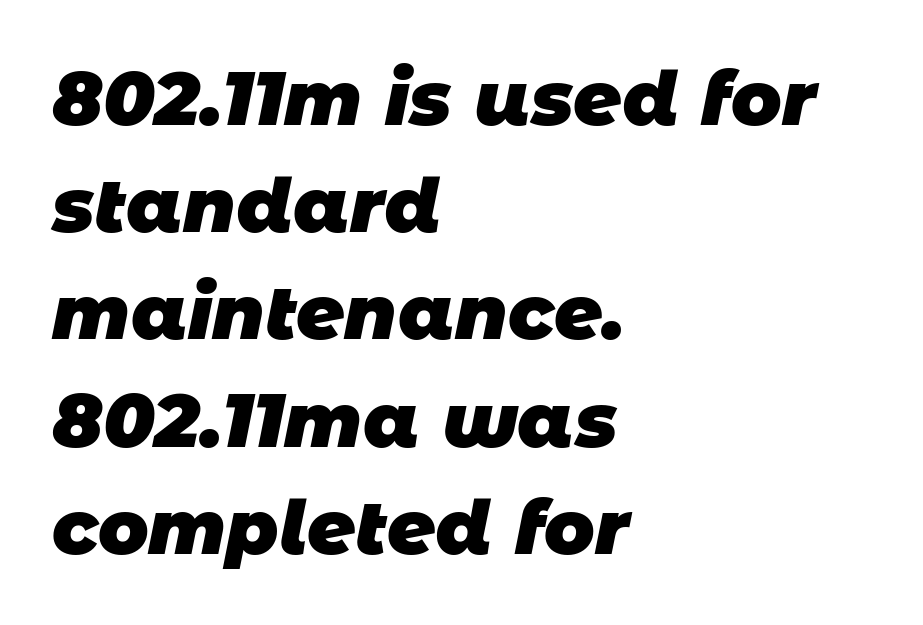
The image shows 75 px heavy sans-serif type; set left-aligned, normal line spacing (1.43x), normal letter spacing, not underlined; low stroke contrast and a large x-height.
